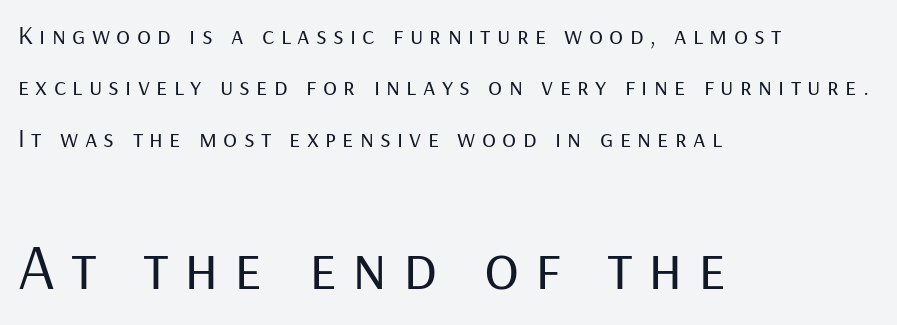
Q: Is the text bold? A: No.
Q: Is the text italic (slanted)? A: No, it is upright.
Q: Is the typeface a serif or a sans-serif typeface? A: Sans-serif.
Q: Is the text underlined? A: No.
Q: How is the paragraph aligned? A: Left-aligned.
Q: Is the spacing between letters normal or unusually wide? A: Unusually wide.
Q: Is the spacing between lines tight, normal or loose? A: Loose.
Q: Which block of text is set in a larger size, the first (top) or the second (bottom)? A: The second (bottom) one.
Q: Width (condensed, normal, or wide)? A: Normal.
Q: Stroke contrast? A: Low.
Q: x-height? A: Medium.
Q: Monospaced? A: No.
